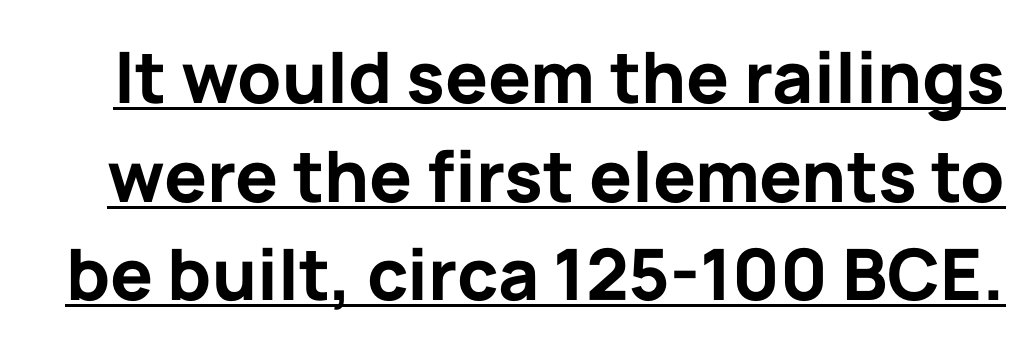
Q: Is the text bold? A: Yes.
Q: Is the text italic (slanted)? A: No, it is upright.
Q: Is the typeface a serif or a sans-serif typeface? A: Sans-serif.
Q: Is the text underlined? A: Yes.
Q: Is the spacing between letters normal or unusually wide? A: Normal.
Q: Is the spacing between lines tight, normal or loose? A: Normal.
Q: Width (condensed, normal, or wide)? A: Normal.
Q: Stroke contrast? A: Low.
Q: x-height? A: Medium.
Q: Monospaced? A: No.
